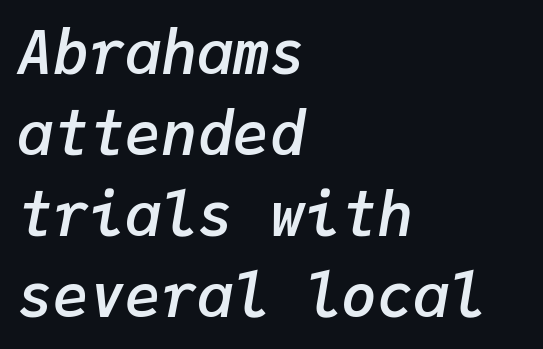
Visually the block forms a straight wall on the left and a jagged coastline on the right. The passage shown has conventional tracking throughout. Fixed-width glyphs throughout — classic coding-font behaviour. Notice how descenders clear the ascenders below comfortably — that's standard leading. What weight is shown? A semibold, between regular and bold.
